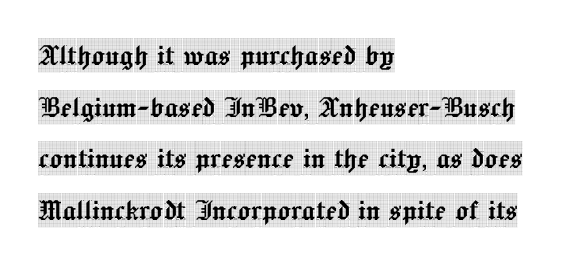
A serif font was chosen for this passage. Regular leading. The paragraph has a hard left edge and a soft right edge. These lines keep a tight, regular rhythm from letter to letter. Quick note: not italic, upright. These lines are rendered in a variable-pitch font.
